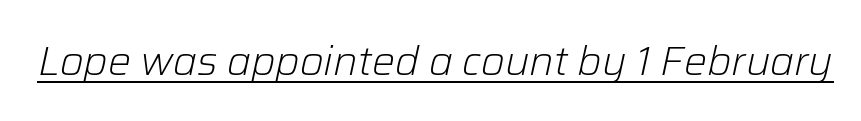
The image shows 41 px light type, italic (leaning right); set normal letter spacing, underlined; low stroke contrast and a medium x-height.
